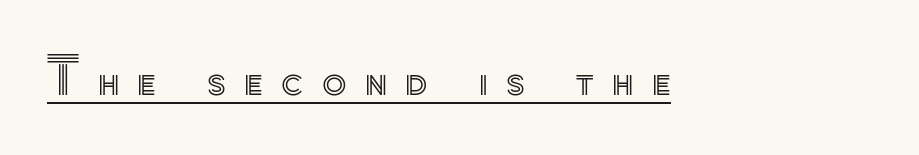
Q: Is the text italic (slanted)? A: No, it is upright.
Q: Is the text underlined? A: Yes.
Q: Is the spacing between letters normal or unusually wide? A: Unusually wide.
Q: Width (condensed, normal, or wide)? A: Normal.
Q: x-height? A: Small.
Q: Monospaced? A: No.
